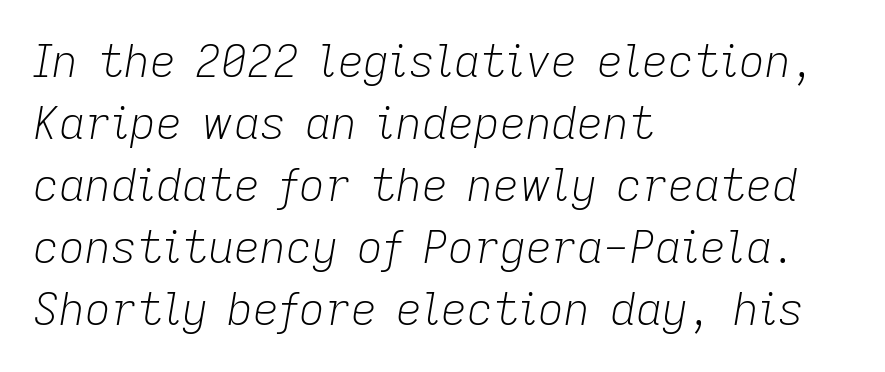
{"italic": "yes", "lean": "right", "slant_degrees": 9, "bold": "no", "weight": "light", "width": "normal", "stroke_contrast": "low", "x_height": "medium", "monospaced": "no", "underline": "no", "align": "left", "line_spacing": "normal", "line_spacing_ratio": 1.38, "letter_spacing": "normal", "letter_spacing_em": 0.0, "glyph_px": 45}
